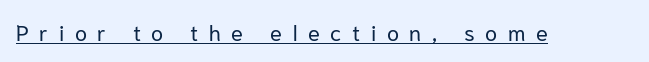
{"italic": "no", "bold": "no", "underline": "yes", "letter_spacing": "wide", "letter_spacing_em": 0.48, "glyph_px": 22}
